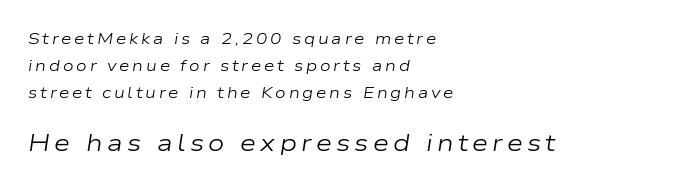
Between these two stacked blocks, the lower one wins on size. The compositor pushed each line to the left boundary. The whole block is typeset with a tilt. No letter is thick-stroked: the sample isn't bold. Glance below the letters and you will spot only blank space.
